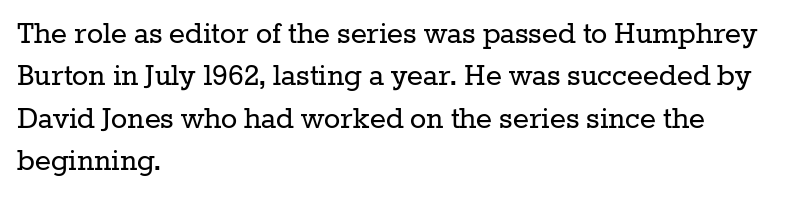
Q: Is the text bold? A: No.
Q: Is the text italic (slanted)? A: No, it is upright.
Q: Is the typeface a serif or a sans-serif typeface? A: Serif.
Q: Is the text underlined? A: No.
Q: How is the paragraph aligned? A: Left-aligned.
Q: Is the spacing between letters normal or unusually wide? A: Normal.
Q: Is the spacing between lines tight, normal or loose? A: Normal.
Q: Width (condensed, normal, or wide)? A: Normal.
Q: Stroke contrast? A: Low.
Q: x-height? A: Medium.
Q: Monospaced? A: No.
